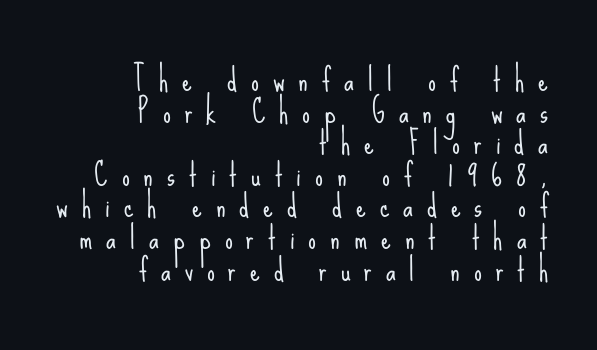
{"serif": "no", "italic": "no", "bold": "no", "weight": "light", "width": "condensed", "stroke_contrast": "low", "x_height": "small", "monospaced": "no", "underline": "no", "align": "right", "line_spacing": "tight", "line_spacing_ratio": 1.02, "letter_spacing": "wide", "letter_spacing_em": 0.45, "glyph_px": 31}
